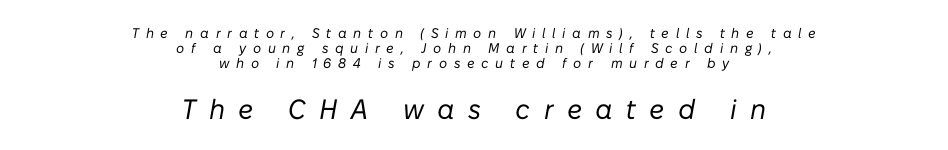
Q: Is the text bold? A: No.
Q: Is the text italic (slanted)? A: Yes, it leans right by about 10 degrees.
Q: Is the text underlined? A: No.
Q: How is the paragraph aligned? A: Centered.
Q: Is the spacing between letters normal or unusually wide? A: Unusually wide.
Q: Is the spacing between lines tight, normal or loose? A: Tight.
Q: Which block of text is set in a larger size, the first (top) or the second (bottom)? A: The second (bottom) one.
Q: Width (condensed, normal, or wide)? A: Normal.
Q: Stroke contrast? A: Low.
Q: x-height? A: Medium.
Q: Monospaced? A: No.
